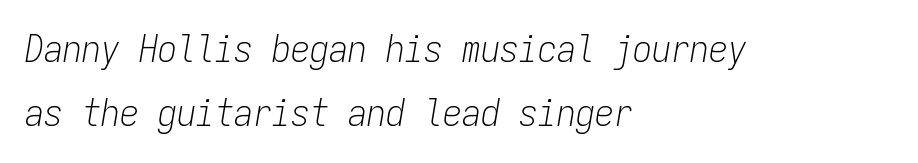
No word sits above an underline. The face used here is monospaced, like something from a code editor. Layout note: lines flush left. Rendered with sloped, italic letterforms. How would I describe the line gaps? Plain and ordinary. These glyphs show unthickened strokes, regular width or finer.
